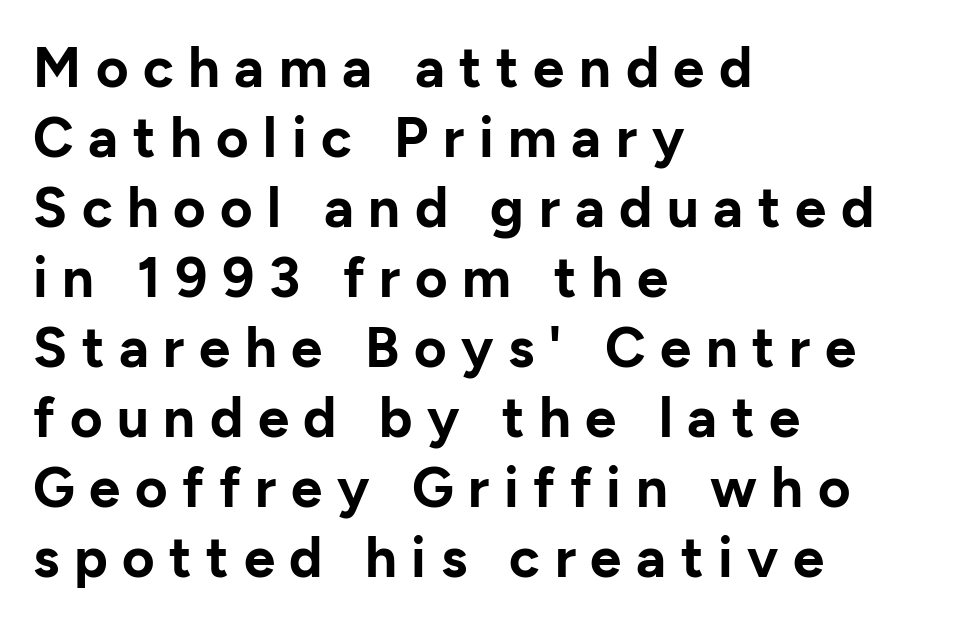
What weight is shown? A full bold with thick strokes. The designer went with a sans here, leaving each stem footless. Here the designer chose a conventional face with non-uniform glyph widths. Evenly set lines give the paragraph a standard silhouette. Tall strokes in this sample are plumb rather than angled. How are the letters spaced? Widely, with obvious added tracking.
